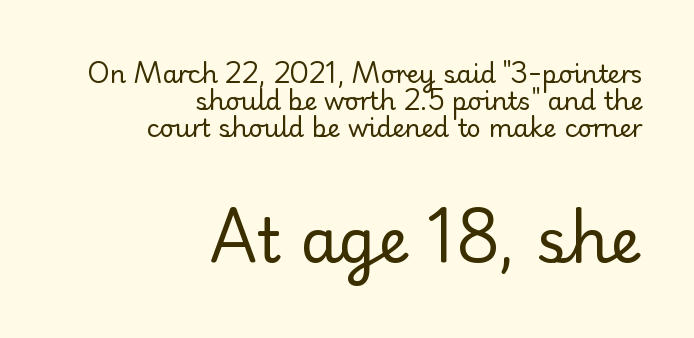
Interline gaps are noticeably narrow in this sample. In terms of letterform style, serifs are clearly present. Line ends are locked; line starts wander. You get the small type first, then a jump to larger type. Clear beneath every line of the passage.
